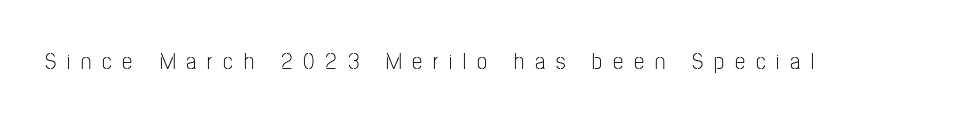
{"italic": "no", "bold": "no", "underline": "no", "letter_spacing": "wide", "letter_spacing_em": 0.47, "glyph_px": 23}
